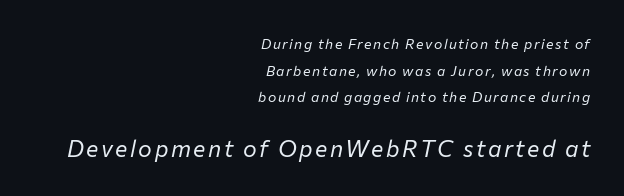
Q: Is the text bold? A: No.
Q: Is the text italic (slanted)? A: Yes, it leans right by about 12 degrees.
Q: Is the text underlined? A: No.
Q: How is the paragraph aligned? A: Right-aligned.
Q: Is the spacing between lines tight, normal or loose? A: Loose.
Q: Which block of text is set in a larger size, the first (top) or the second (bottom)? A: The second (bottom) one.
